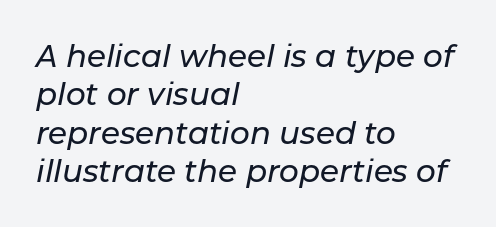
Q: Is the text italic (slanted)? A: Yes, it leans right by about 11 degrees.
Q: Is the text underlined? A: No.
Q: How is the paragraph aligned? A: Left-aligned.
Q: Is the spacing between letters normal or unusually wide? A: Normal.
Q: Width (condensed, normal, or wide)? A: Normal.
Q: Stroke contrast? A: Low.
Q: x-height? A: Medium.
Q: Monospaced? A: No.
